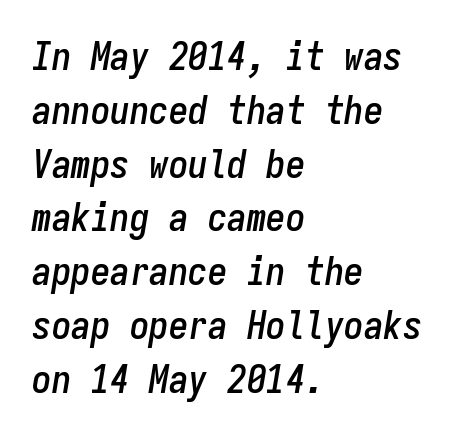
Q: Is the text italic (slanted)? A: Yes, it leans right by about 9 degrees.
Q: Is the text underlined? A: No.
Q: How is the paragraph aligned? A: Left-aligned.
Q: Is the spacing between letters normal or unusually wide? A: Normal.
Q: Is the spacing between lines tight, normal or loose? A: Normal.
Q: Width (condensed, normal, or wide)? A: Condensed.
Q: Stroke contrast? A: Low.
Q: x-height? A: Medium.
Q: Monospaced? A: Yes.
